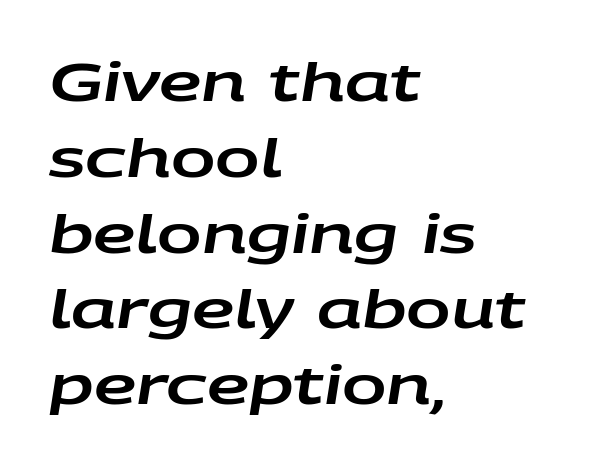
Reading down the block, your eye returns to a fixed left position each line. Characters are canted at an angle relative to the baseline's perpendicular. This sample uses plain, unmodified letter spacing. Interline gaps are of average width in this sample. Words float on clear page, feet unadorned. Note the varied advance widths — an 'i' is clearly narrower than an 'm'.
